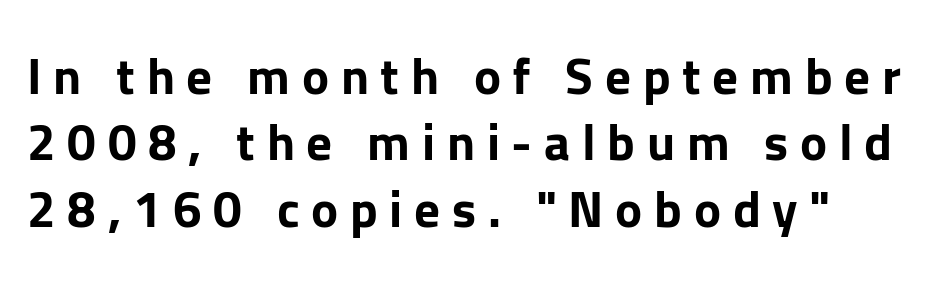
Q: Is the text bold? A: Yes.
Q: Is the text italic (slanted)? A: No, it is upright.
Q: Is the typeface a serif or a sans-serif typeface? A: Sans-serif.
Q: Is the text underlined? A: No.
Q: Is the spacing between letters normal or unusually wide? A: Unusually wide.
Q: Is the spacing between lines tight, normal or loose? A: Normal.
Q: Width (condensed, normal, or wide)? A: Normal.
Q: Stroke contrast? A: Low.
Q: x-height? A: Medium.
Q: Monospaced? A: No.
